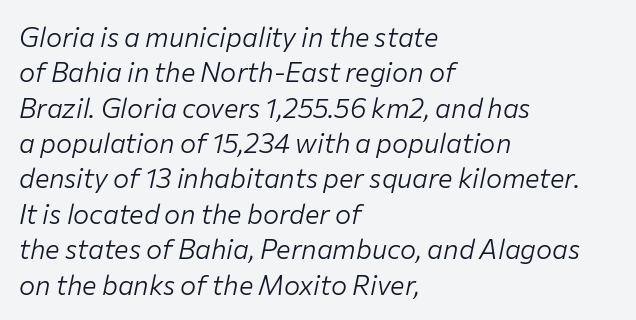
Q: Is the text bold? A: No.
Q: Is the text italic (slanted)? A: Yes, it leans right by about 12 degrees.
Q: Is the text underlined? A: No.
Q: How is the paragraph aligned? A: Left-aligned.
Q: Is the spacing between letters normal or unusually wide? A: Normal.
Q: Is the spacing between lines tight, normal or loose? A: Normal.
